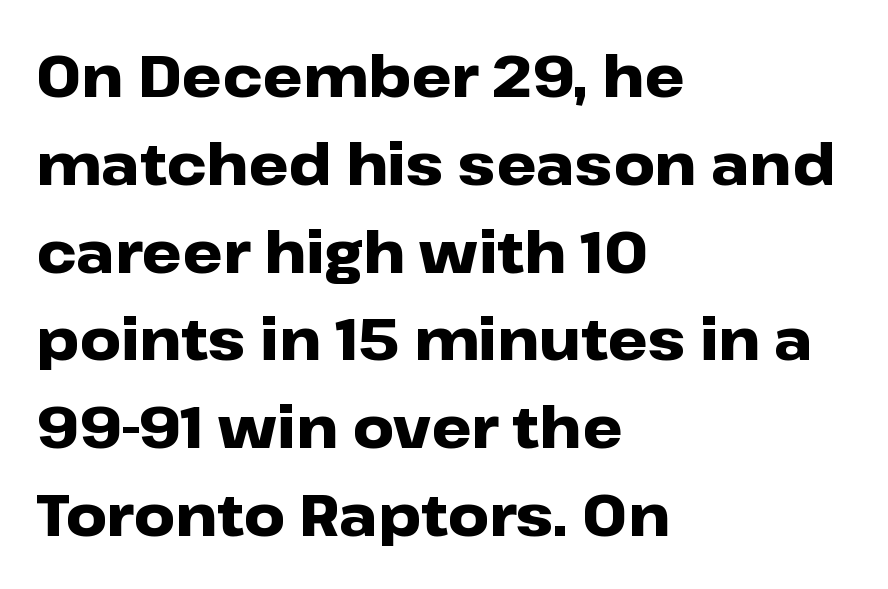
{"serif": "no", "italic": "no", "bold": "yes", "weight": "heavy", "width": "wide", "stroke_contrast": "low", "x_height": "medium", "monospaced": "no", "underline": "no", "align": "left", "line_spacing": "normal", "line_spacing_ratio": 1.54, "letter_spacing": "normal", "letter_spacing_em": 0.0, "glyph_px": 57}
